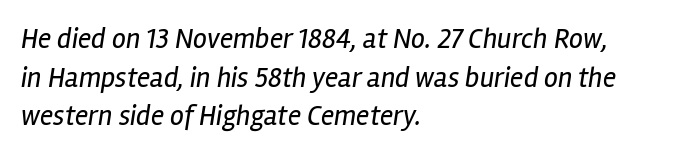
Q: Is the text bold? A: No.
Q: Is the text italic (slanted)? A: Yes, it leans right by about 12 degrees.
Q: Is the text underlined? A: No.
Q: How is the paragraph aligned? A: Left-aligned.
Q: Is the spacing between letters normal or unusually wide? A: Normal.
Q: Is the spacing between lines tight, normal or loose? A: Normal.
Q: Width (condensed, normal, or wide)? A: Condensed.
Q: Stroke contrast? A: Low.
Q: x-height? A: Medium.
Q: Monospaced? A: No.
